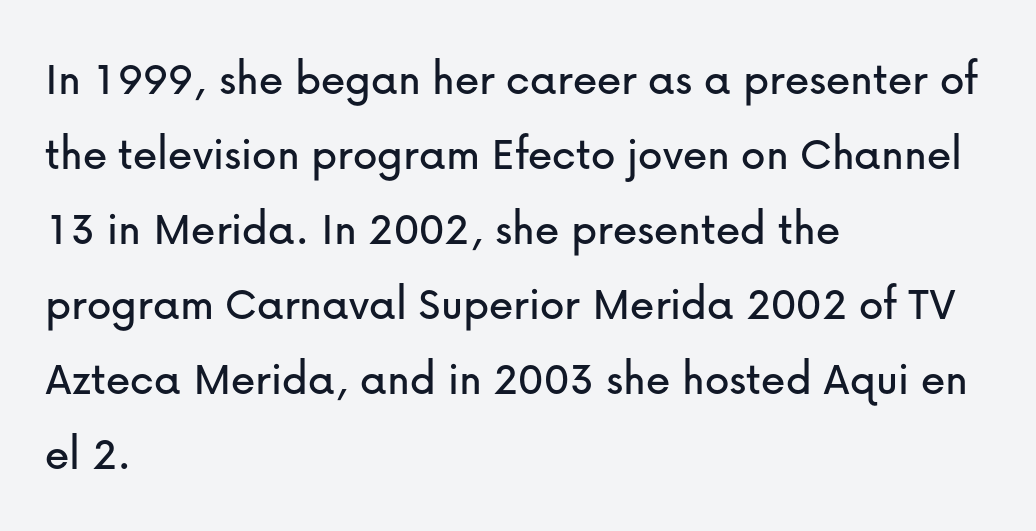
The image shows 49 px sans-serif type, upright; set left-aligned, normal line spacing (1.53x), normal letter spacing, not underlined; low stroke contrast and a medium x-height.
